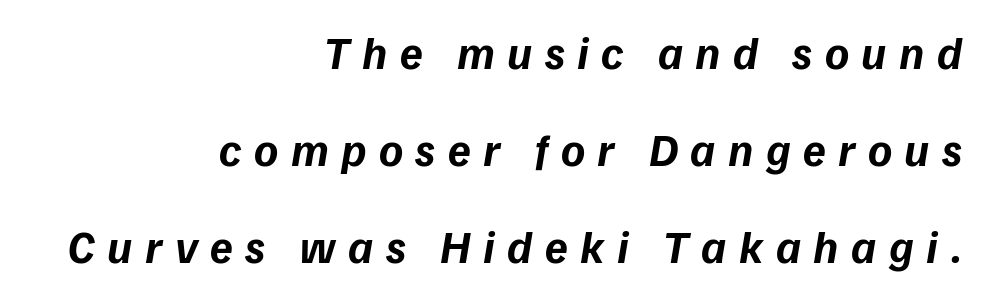
The image shows 46 px bold sans-serif type; set right-aligned, loose line spacing (2.11x), unusually wide letter spacing (+0.27 em), not underlined; low stroke contrast and a medium x-height.
